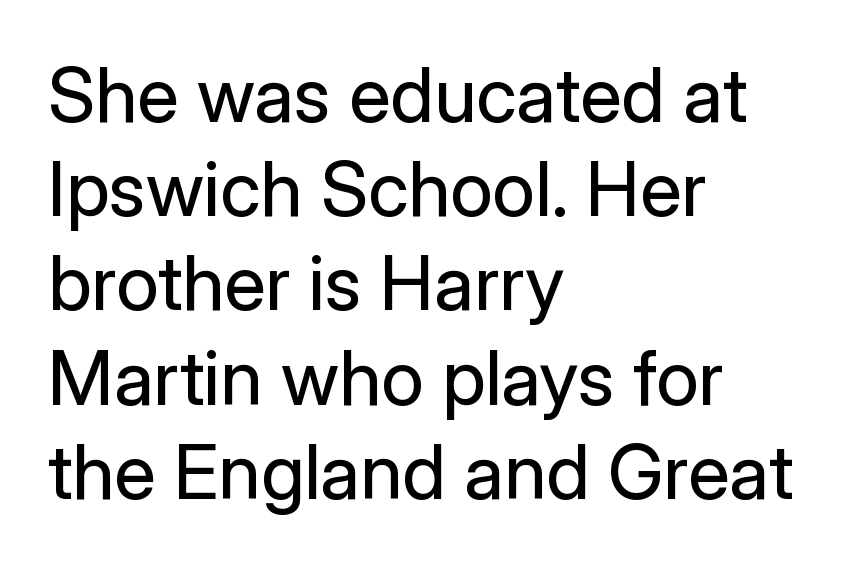
{"serif": "no", "italic": "no", "bold": "no", "weight": "regular", "width": "normal", "stroke_contrast": "low", "x_height": "medium", "monospaced": "no", "underline": "no", "align": "left", "line_spacing_ratio": 1.24, "letter_spacing": "normal", "letter_spacing_em": 0.0, "glyph_px": 76}
